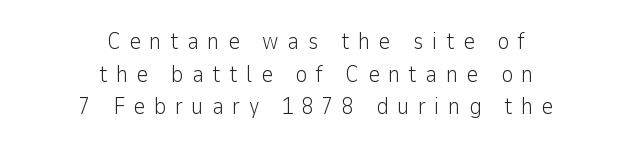
{"italic": "no", "bold": "no", "underline": "no", "align": "center", "line_spacing": "normal", "line_spacing_ratio": 1.42, "letter_spacing": "wide", "letter_spacing_em": 0.37, "glyph_px": 23}
